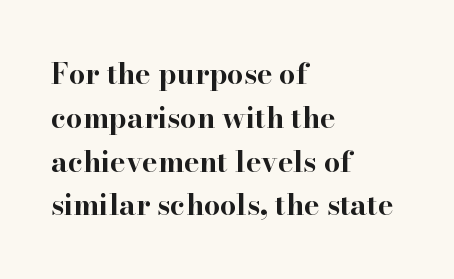
Q: Is the text bold? A: Yes.
Q: Is the text italic (slanted)? A: No, it is upright.
Q: Is the typeface a serif or a sans-serif typeface? A: Serif.
Q: Is the text underlined? A: No.
Q: How is the paragraph aligned? A: Left-aligned.
Q: Is the spacing between letters normal or unusually wide? A: Normal.
Q: Is the spacing between lines tight, normal or loose? A: Normal.
Q: Width (condensed, normal, or wide)? A: Wide.
Q: Stroke contrast? A: High.
Q: x-height? A: Small.
Q: Monospaced? A: No.
